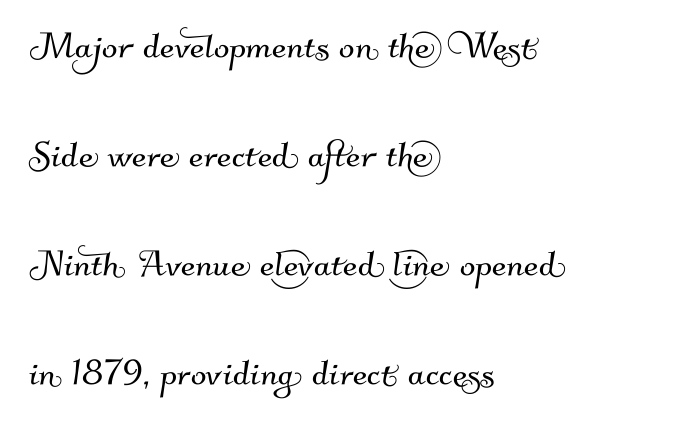
{"serif": "no", "width": "normal", "stroke_contrast": "medium", "x_height": "small", "monospaced": "no", "underline": "no", "align": "left", "line_spacing": "loose", "line_spacing_ratio": 2.37, "letter_spacing": "normal", "letter_spacing_em": 0.0, "glyph_px": 46}
